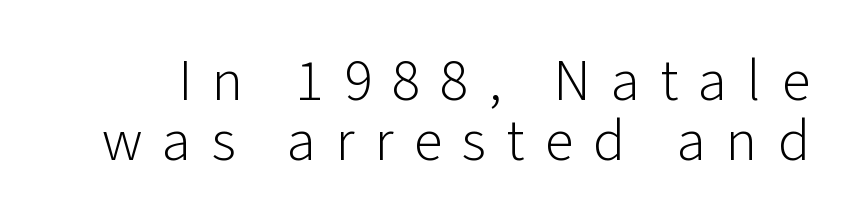
The image shows 59 px light sans-serif type, upright; set tight line spacing (1.02x), unusually wide letter spacing (+0.34 em), not underlined; low stroke contrast and a medium x-height.
